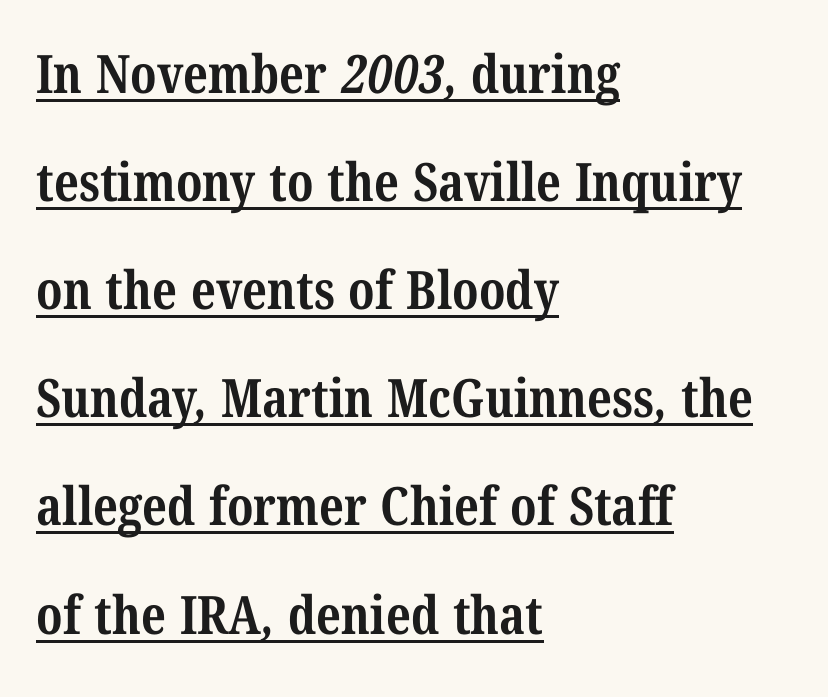
Q: Is the text bold? A: Yes.
Q: Is the typeface a serif or a sans-serif typeface? A: Serif.
Q: Is the text underlined? A: Yes.
Q: How is the paragraph aligned? A: Left-aligned.
Q: Is the spacing between letters normal or unusually wide? A: Normal.
Q: Is the spacing between lines tight, normal or loose? A: Loose.
Q: Width (condensed, normal, or wide)? A: Condensed.
Q: Stroke contrast? A: Medium.
Q: x-height? A: Medium.
Q: Monospaced? A: No.
